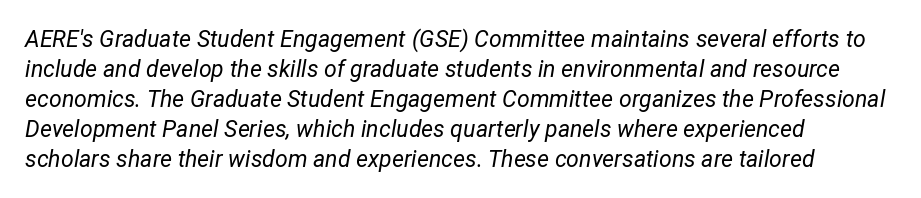
Q: Is the text bold? A: No.
Q: Is the text italic (slanted)? A: Yes, it leans right by about 12 degrees.
Q: Is the text underlined? A: No.
Q: How is the paragraph aligned? A: Left-aligned.
Q: Is the spacing between letters normal or unusually wide? A: Normal.
Q: Is the spacing between lines tight, normal or loose? A: Normal.
